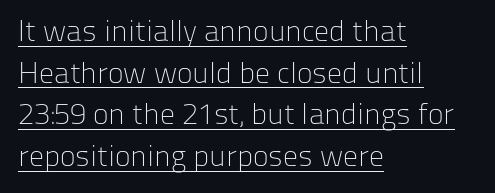
{"serif": "no", "italic": "no", "bold": "no", "weight": "light", "width": "normal", "stroke_contrast": "low", "x_height": "medium", "monospaced": "no", "underline": "yes", "align": "left", "line_spacing": "normal", "line_spacing_ratio": 1.39, "letter_spacing": "normal", "letter_spacing_em": 0.0, "glyph_px": 30}
